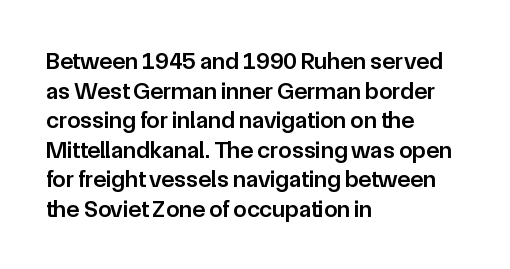
Q: Is the text bold? A: Semi-bold.
Q: Is the text italic (slanted)? A: No, it is upright.
Q: Is the text underlined? A: No.
Q: How is the paragraph aligned? A: Left-aligned.
Q: Is the spacing between letters normal or unusually wide? A: Normal.
